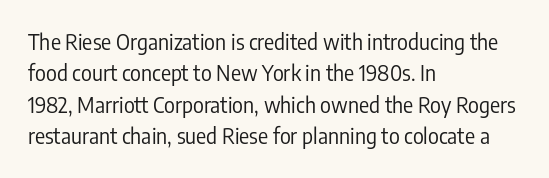
Each row of text sits above clean, open space. Italic? Not at all — the glyphs are vertical. Typeset ragged right — the left edge is the straight one. Each word holds together tightly as a unit, with standard inter-letter gaps. Interline gaps are of average width in this sample.
